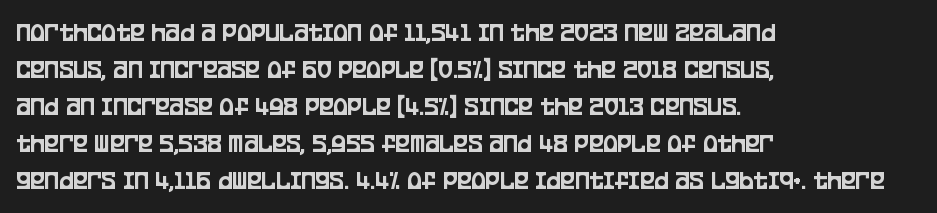
{"italic": "no", "underline": "no", "align": "left", "line_spacing": "normal", "line_spacing_ratio": 1.37, "letter_spacing": "normal", "letter_spacing_em": 0.0, "glyph_px": 27}
